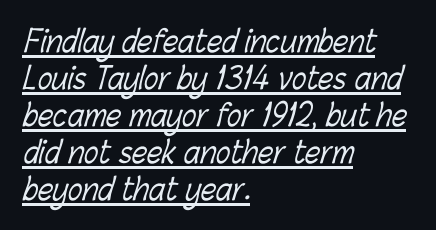
A typesetter would call this zero additional tracking. The specimen includes a rule beneath the text block's lines. Think standard paragraph weight, or any step lighter than that. Note the varied advance widths — an 'i' is clearly narrower than an 'm'. A classic flush-left, rag-right setting is used for this passage.
